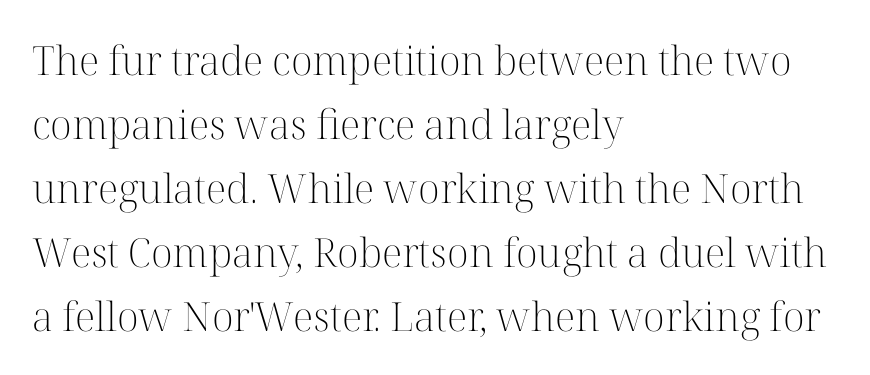
{"serif": "yes", "italic": "no", "bold": "no", "weight": "light", "width": "normal", "stroke_contrast": "high", "x_height": "medium", "monospaced": "no", "underline": "no", "align": "left", "line_spacing": "normal", "line_spacing_ratio": 1.6, "letter_spacing": "normal", "letter_spacing_em": 0.0, "glyph_px": 40}
